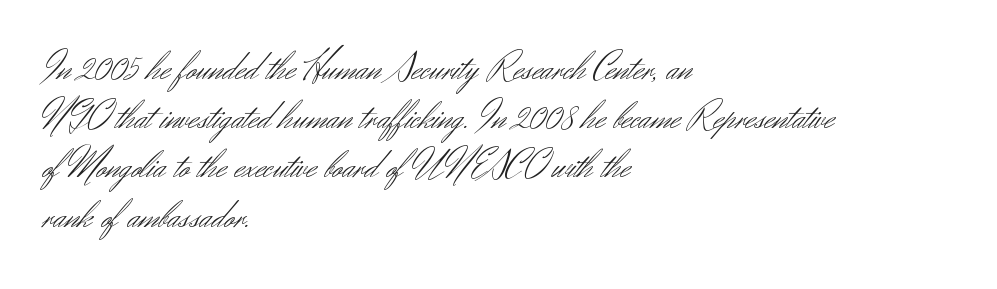
The image shows 40 px light sans-serif type; set left-aligned, line spacing 1.23x, normal letter spacing, not underlined; medium stroke contrast and a small x-height.
